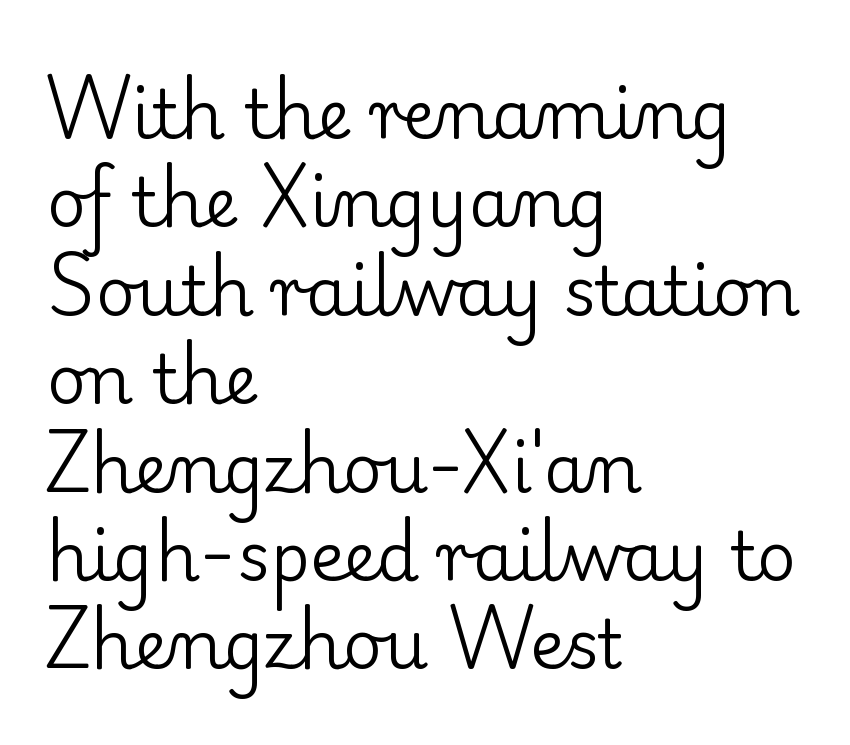
The image shows 68 px regular-weight serif type, upright; set left-aligned, normal line spacing (1.3x), normal letter spacing, not underlined; low stroke contrast and a small x-height.
